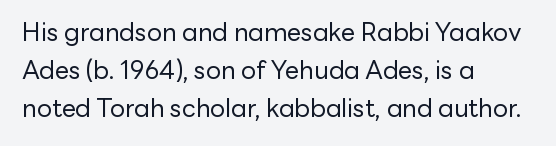
The image shows 25 px text type, upright; set left-aligned, normal line spacing (1.52x), normal letter spacing, not underlined.
